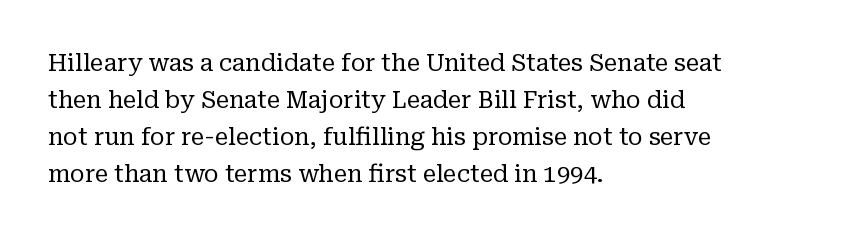
{"italic": "no", "bold": "no", "underline": "no", "align": "left", "line_spacing": "normal", "line_spacing_ratio": 1.54, "letter_spacing": "normal", "letter_spacing_em": 0.0, "glyph_px": 24}
